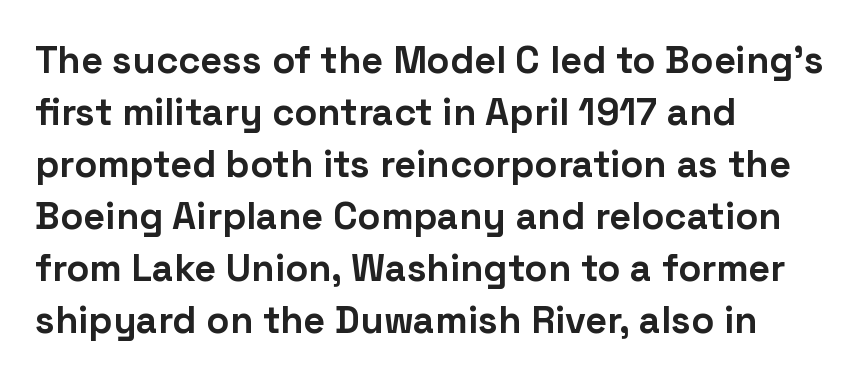
Q: Is the text bold? A: Yes.
Q: Is the text italic (slanted)? A: No, it is upright.
Q: Is the typeface a serif or a sans-serif typeface? A: Sans-serif.
Q: Is the text underlined? A: No.
Q: How is the paragraph aligned? A: Left-aligned.
Q: Is the spacing between letters normal or unusually wide? A: Normal.
Q: Is the spacing between lines tight, normal or loose? A: Normal.
Q: Width (condensed, normal, or wide)? A: Normal.
Q: Stroke contrast? A: Low.
Q: x-height? A: Medium.
Q: Monospaced? A: No.
